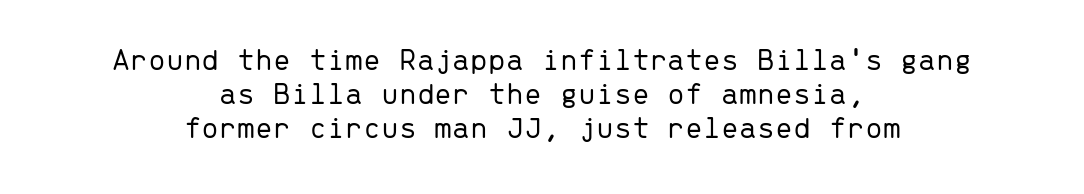
{"serif": "no", "italic": "no", "bold": "no", "weight": "light", "width": "normal", "stroke_contrast": "low", "x_height": "medium", "monospaced": "yes", "underline": "no", "align": "center", "line_spacing": "tight", "line_spacing_ratio": 1.07, "letter_spacing": "normal", "letter_spacing_em": 0.0, "glyph_px": 32}
